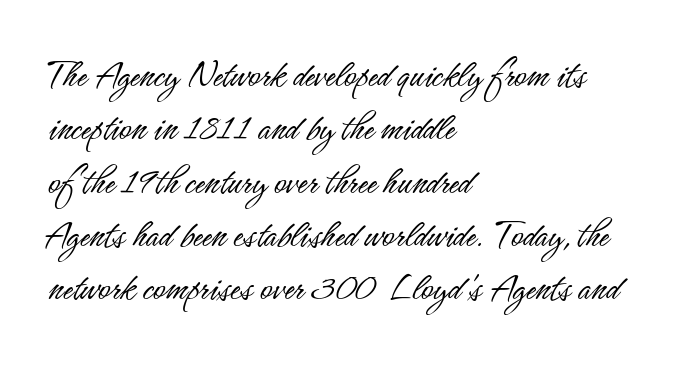
Q: Is the text bold? A: No.
Q: Is the text italic (slanted)? A: Yes.
Q: Is the typeface a serif or a sans-serif typeface? A: Sans-serif.
Q: Is the text underlined? A: No.
Q: How is the paragraph aligned? A: Left-aligned.
Q: Is the spacing between letters normal or unusually wide? A: Normal.
Q: Is the spacing between lines tight, normal or loose? A: Normal.
Q: Width (condensed, normal, or wide)? A: Condensed.
Q: Stroke contrast? A: Low.
Q: x-height? A: Small.
Q: Monospaced? A: No.
